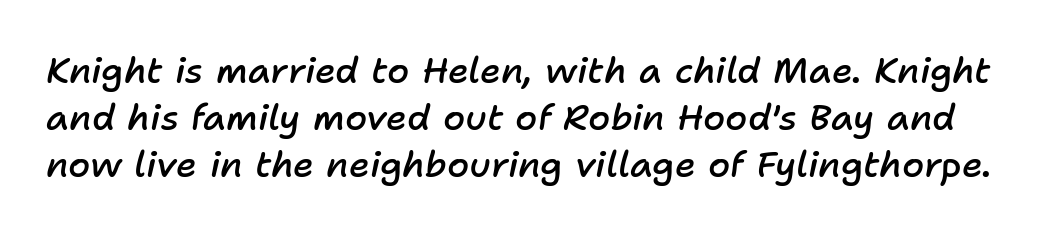
Rule under the text: the space is simply empty. You could call the tracking neutral — neither tight nor loose. Set as a demibold, roughly 600 on the weight scale. Emphasis-style slanted type is in use.
